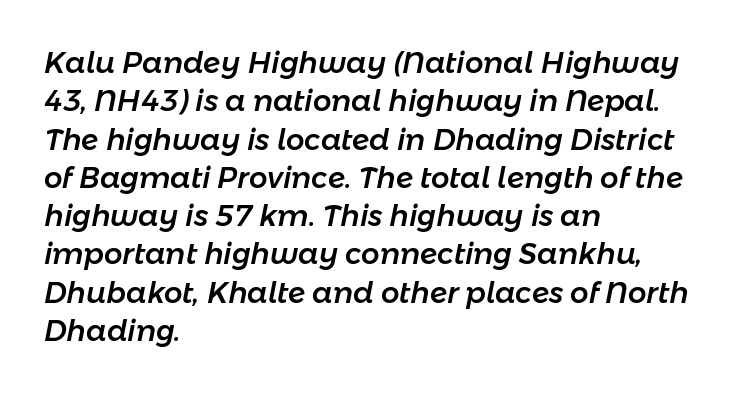
Q: Is the text italic (slanted)? A: Yes, it leans right by about 11 degrees.
Q: Is the text underlined? A: No.
Q: How is the paragraph aligned? A: Left-aligned.
Q: Is the spacing between letters normal or unusually wide? A: Normal.
Q: Is the spacing between lines tight, normal or loose? A: Normal.
Q: Width (condensed, normal, or wide)? A: Normal.
Q: Stroke contrast? A: Low.
Q: x-height? A: Medium.
Q: Monospaced? A: No.
